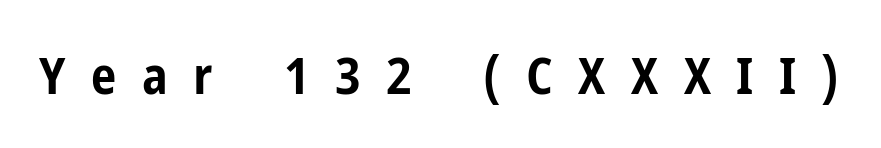
The image shows 51 px bold, condensed sans-serif type, upright; set unusually wide letter spacing (+0.5 em), not underlined; low stroke contrast and a medium x-height.
